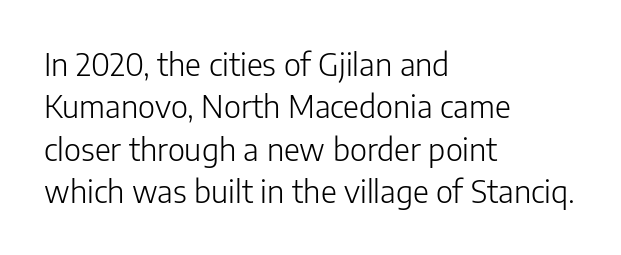
The image shows 31 px light sans-serif type, upright; set left-aligned, normal line spacing (1.37x), normal letter spacing, not underlined; low stroke contrast and a medium x-height.
